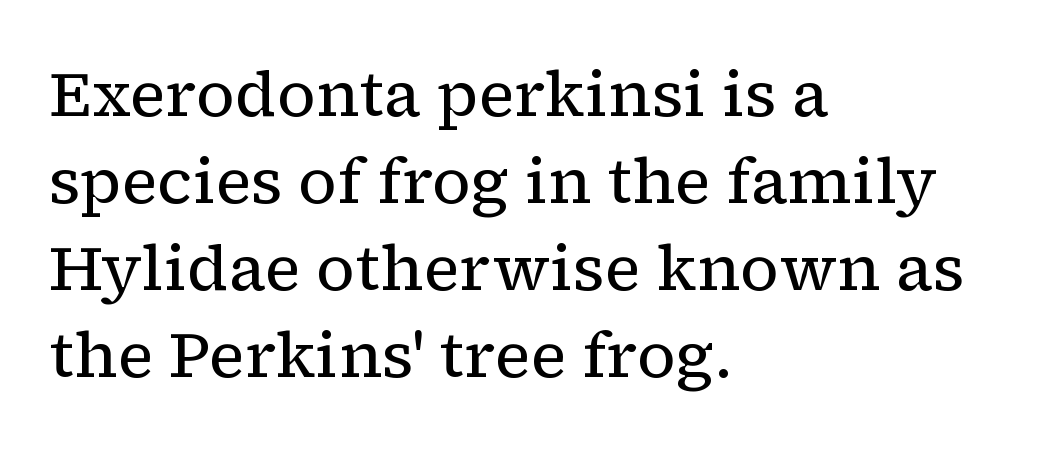
Q: Is the text bold? A: No.
Q: Is the text italic (slanted)? A: No, it is upright.
Q: Is the typeface a serif or a sans-serif typeface? A: Serif.
Q: Is the text underlined? A: No.
Q: How is the paragraph aligned? A: Left-aligned.
Q: Is the spacing between letters normal or unusually wide? A: Normal.
Q: Is the spacing between lines tight, normal or loose? A: Normal.
Q: Width (condensed, normal, or wide)? A: Normal.
Q: Stroke contrast? A: Low.
Q: x-height? A: Medium.
Q: Monospaced? A: No.
